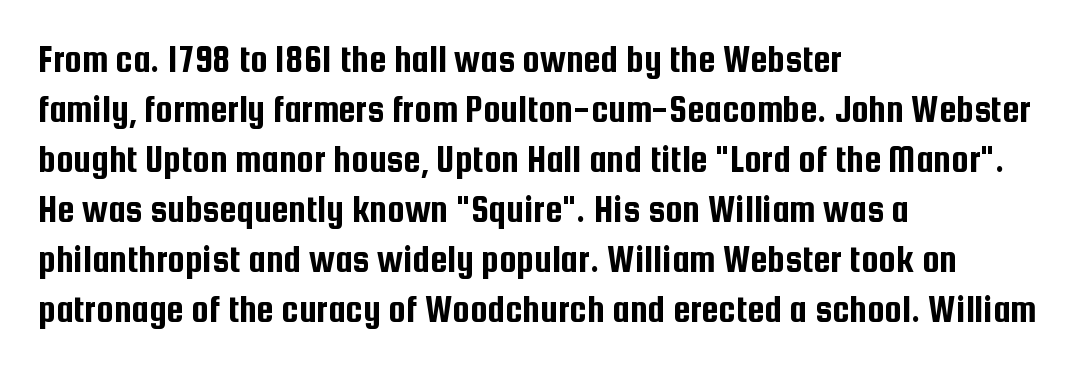
Q: Is the text italic (slanted)? A: No, it is upright.
Q: Is the typeface a serif or a sans-serif typeface? A: Sans-serif.
Q: Is the text underlined? A: No.
Q: How is the paragraph aligned? A: Left-aligned.
Q: Is the spacing between letters normal or unusually wide? A: Normal.
Q: Is the spacing between lines tight, normal or loose? A: Normal.
Q: Width (condensed, normal, or wide)? A: Condensed.
Q: Stroke contrast? A: Low.
Q: x-height? A: Medium.
Q: Monospaced? A: No.
